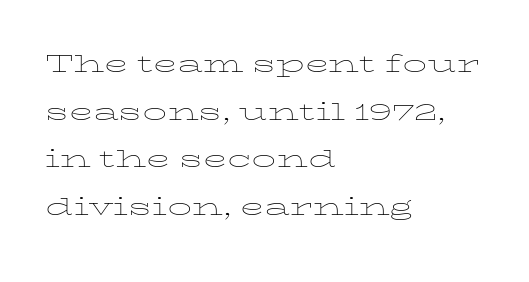
The image shows 32 px thin, wide type, upright; set left-aligned, normal line spacing (1.49x), normal letter spacing, not underlined; low stroke contrast and a medium x-height.
